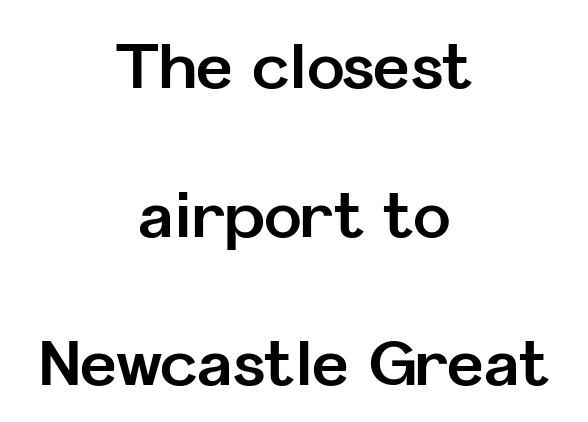
{"serif": "no", "italic": "no", "bold": "yes", "weight": "bold", "width": "normal", "stroke_contrast": "low", "x_height": "medium", "monospaced": "no", "underline": "no", "align": "center", "line_spacing": "loose", "line_spacing_ratio": 2.36, "letter_spacing": "normal", "letter_spacing_em": 0.0, "glyph_px": 63}
